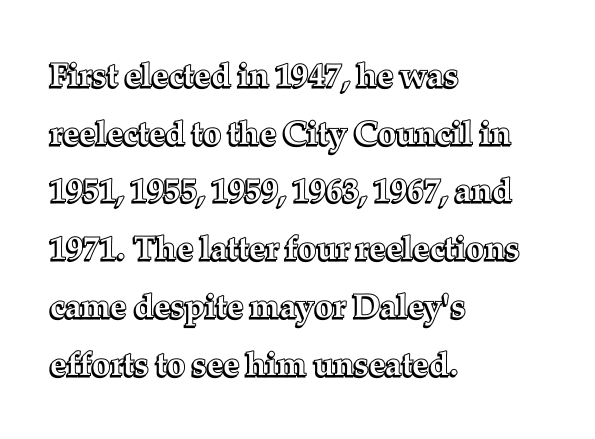
Q: Is the text italic (slanted)? A: No, it is upright.
Q: Is the text underlined? A: No.
Q: How is the paragraph aligned? A: Left-aligned.
Q: Is the spacing between letters normal or unusually wide? A: Normal.
Q: Width (condensed, normal, or wide)? A: Normal.
Q: x-height? A: Medium.
Q: Monospaced? A: No.
